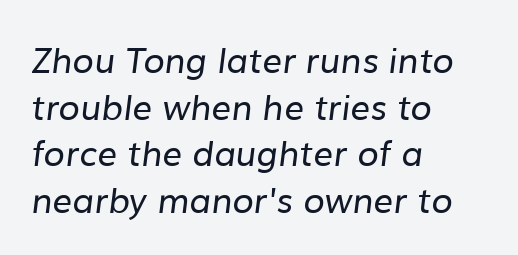
Q: Is the text bold? A: No.
Q: Is the typeface a serif or a sans-serif typeface? A: Sans-serif.
Q: Is the text underlined? A: No.
Q: How is the paragraph aligned? A: Left-aligned.
Q: Is the spacing between letters normal or unusually wide? A: Normal.
Q: Is the spacing between lines tight, normal or loose? A: Normal.
Q: Width (condensed, normal, or wide)? A: Normal.
Q: Stroke contrast? A: Low.
Q: x-height? A: Medium.
Q: Monospaced? A: No.
